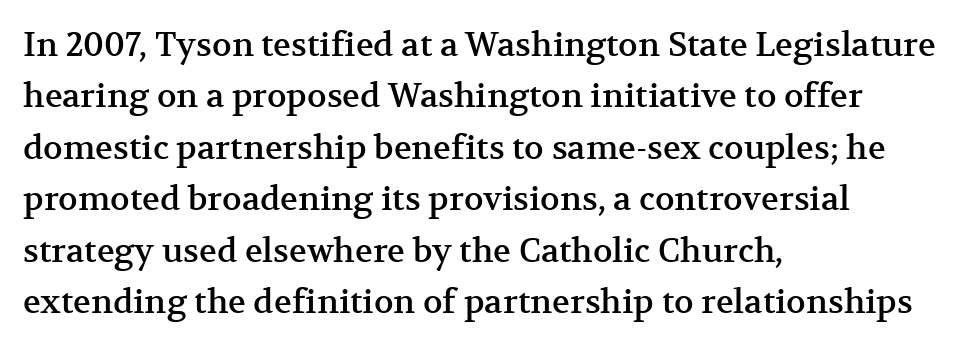
{"serif": "yes", "italic": "no", "width": "normal", "stroke_contrast": "medium", "x_height": "medium", "monospaced": "no", "underline": "no", "align": "left", "line_spacing": "normal", "line_spacing_ratio": 1.56, "letter_spacing": "normal", "letter_spacing_em": 0.0, "glyph_px": 33}
